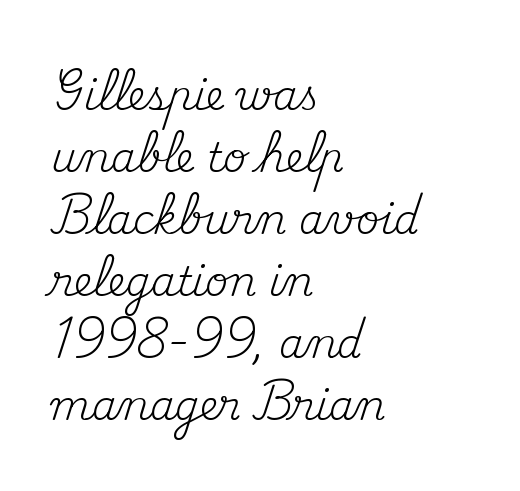
The typeface chosen for these lines features serifs. The typeface has the unassuming heft of standard copy or less. Think of a printed novel: that variable character pitch is what you see here. Honestly, the row spacing looks completely unremarkable.
